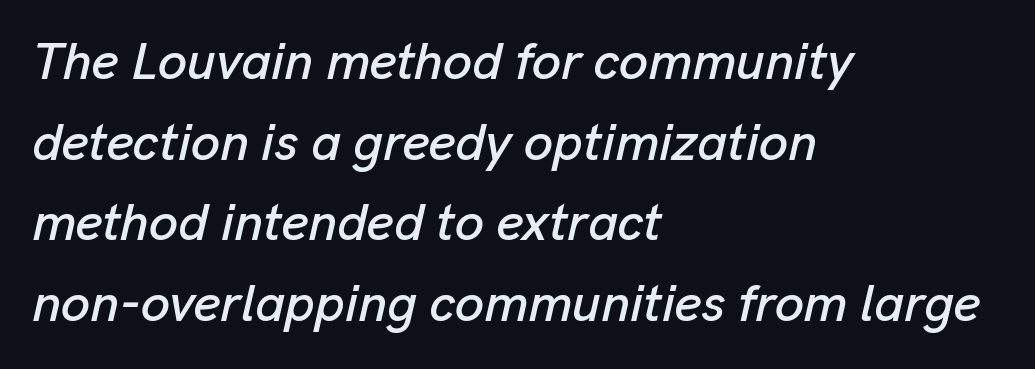
The image shows 52 px text type, italic (leaning right); set left-aligned, normal line spacing (1.55x), normal letter spacing, not underlined; low stroke contrast and a medium x-height.
